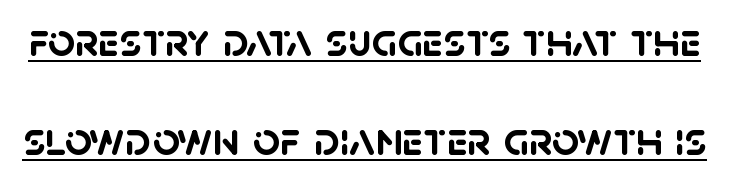
Q: Is the text bold? A: Yes.
Q: Is the typeface a serif or a sans-serif typeface? A: Sans-serif.
Q: Is the text underlined? A: Yes.
Q: Is the spacing between letters normal or unusually wide? A: Normal.
Q: Is the spacing between lines tight, normal or loose? A: Loose.
Q: Width (condensed, normal, or wide)? A: Normal.
Q: Stroke contrast? A: Low.
Q: x-height? A: Large.
Q: Monospaced? A: No.
